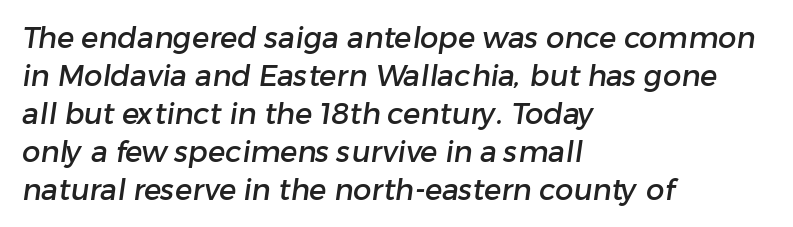
The image shows 29 px sans-serif type; set left-aligned, normal line spacing (1.31x), normal letter spacing, not underlined; low stroke contrast and a medium x-height.
